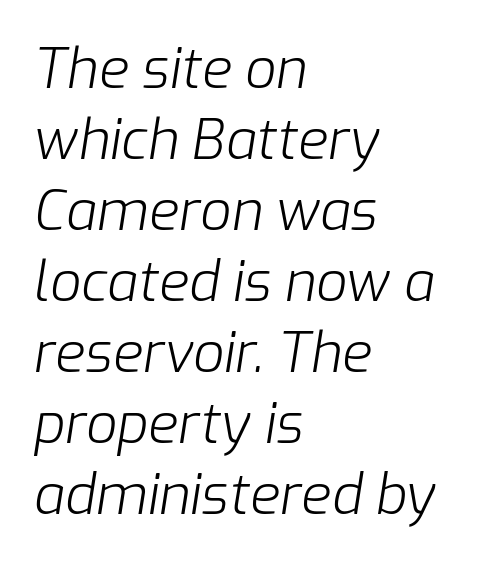
Descenders are the only things crossing below the line. This is not heavy type; no bold has been used. The lettering tilts uniformly, giving the passage an italic look. Leading matches the norm, producing a regular column.
